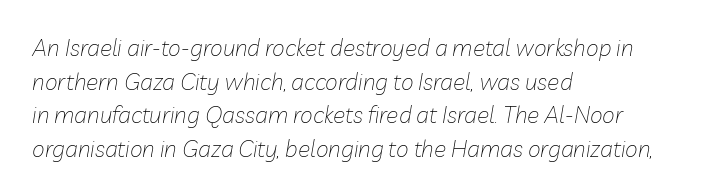
A classic flush-left, rag-right setting is used for this passage. Quick note: italic. Plain, unruled lines of type. No heavy texture on the line: the type isn't bold. The face used here is rendered with its standard letterfit.
